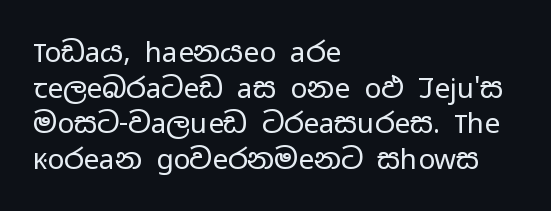
{"serif": "no", "italic": "no", "bold": "no", "weight": "regular", "width": "wide", "stroke_contrast": "low", "x_height": "medium", "monospaced": "no", "underline": "no", "align": "left", "line_spacing": "normal", "line_spacing_ratio": 1.27, "letter_spacing": "normal", "letter_spacing_em": 0.0, "glyph_px": 28}
